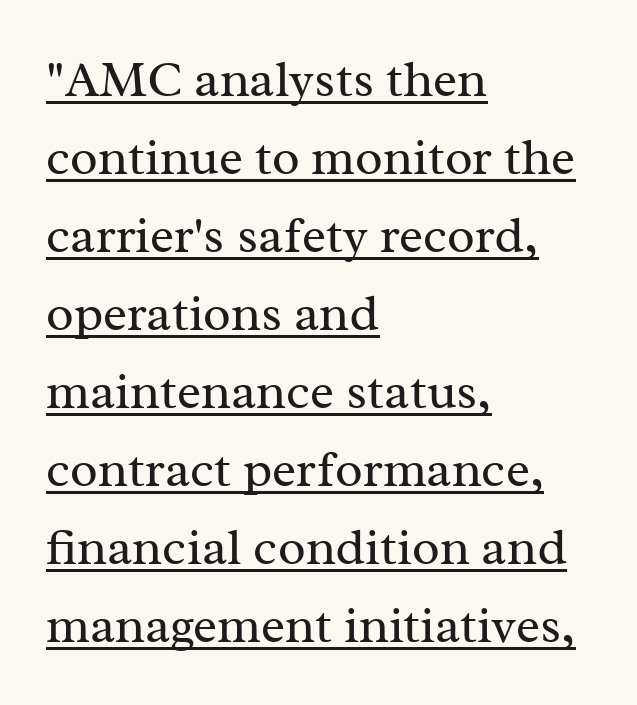
Classification — serif. Casual observation: everything's shoved over to the left. In terms of leading, this rendering sits right in the middle. A continuous stroke trails under the words, as in a hyperlink. The tracking reads as untouched default to a designer's eye. Character widths vary here, with narrow letters taking less room than wide ones.
